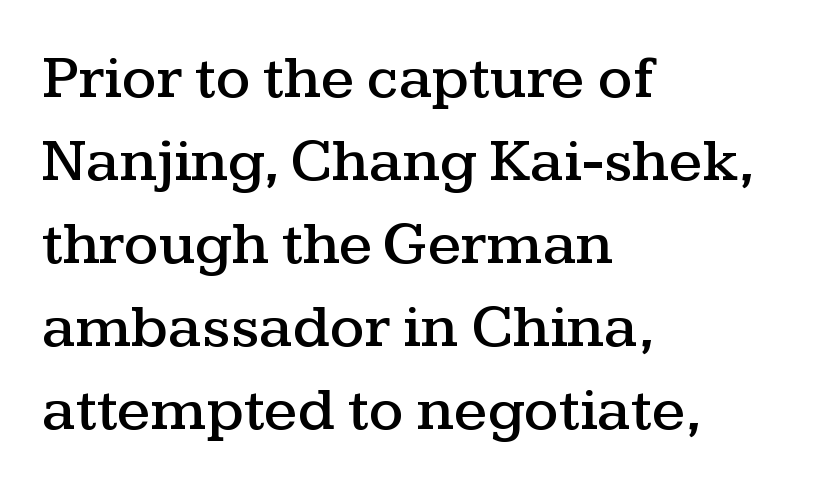
{"serif": "yes", "italic": "no", "width": "wide", "stroke_contrast": "medium", "x_height": "medium", "monospaced": "no", "underline": "no", "align": "left", "line_spacing": "normal", "line_spacing_ratio": 1.36, "letter_spacing": "normal", "letter_spacing_em": 0.0, "glyph_px": 61}
